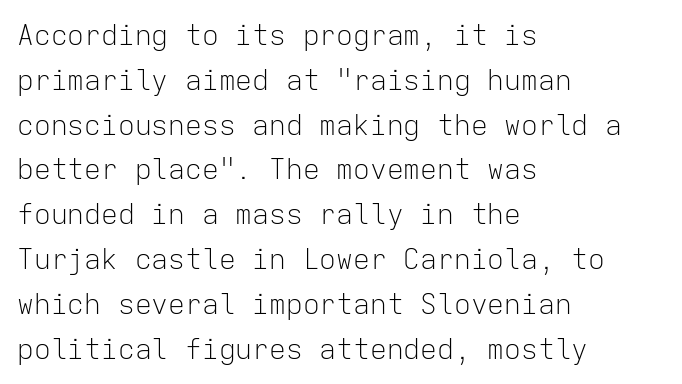
Q: Is the text bold? A: No.
Q: Is the text italic (slanted)? A: No, it is upright.
Q: Is the typeface a serif or a sans-serif typeface? A: Sans-serif.
Q: Is the text underlined? A: No.
Q: How is the paragraph aligned? A: Left-aligned.
Q: Is the spacing between letters normal or unusually wide? A: Normal.
Q: Is the spacing between lines tight, normal or loose? A: Normal.
Q: Width (condensed, normal, or wide)? A: Normal.
Q: Stroke contrast? A: Low.
Q: x-height? A: Medium.
Q: Monospaced? A: Yes.
